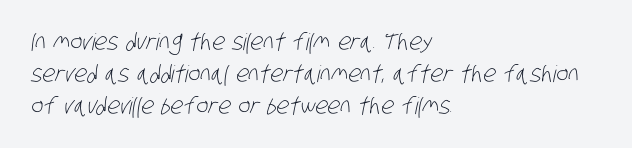
{"bold": "no", "underline": "no", "align": "left", "line_spacing": "normal", "line_spacing_ratio": 1.39, "letter_spacing": "normal", "letter_spacing_em": 0.0, "glyph_px": 23}
